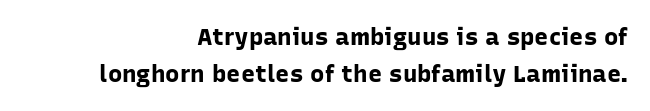
The image shows 24 px bold type, upright; set right-aligned, normal line spacing (1.55x), normal letter spacing, not underlined.
